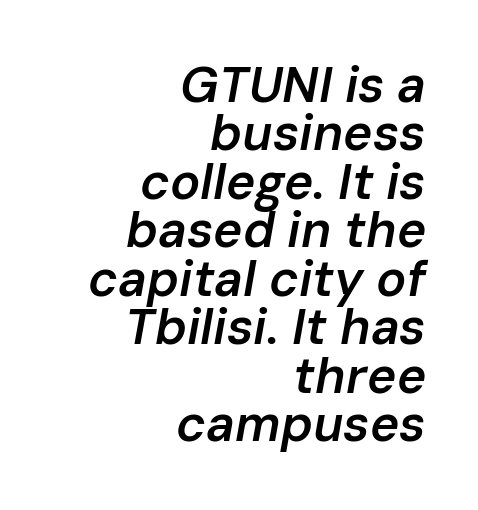
Reading down the column, the eye jumps only a short way to each next line. Descender tails drop into unmarked territory. Casual observation: everything's shoved over to the right. Here the designer chose a conventional face with non-uniform glyph widths. Would a proofreader flag this as italicized? Yes.
